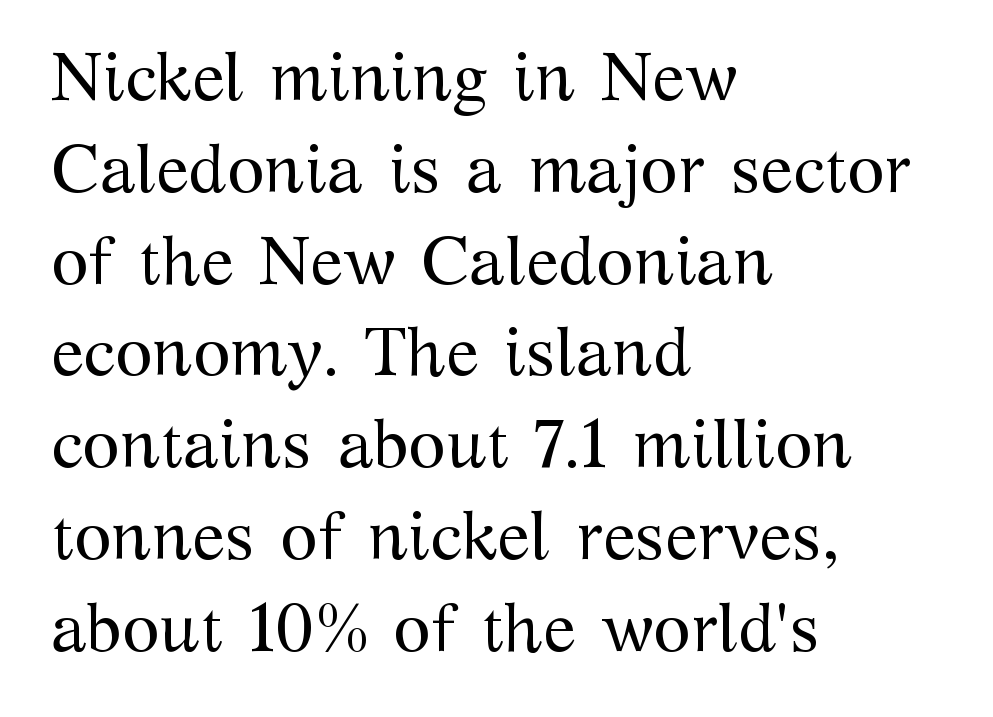
The image shows 68 px regular-weight serif type, upright; set left-aligned, normal line spacing (1.35x), normal letter spacing, not underlined; medium stroke contrast and a medium x-height.
